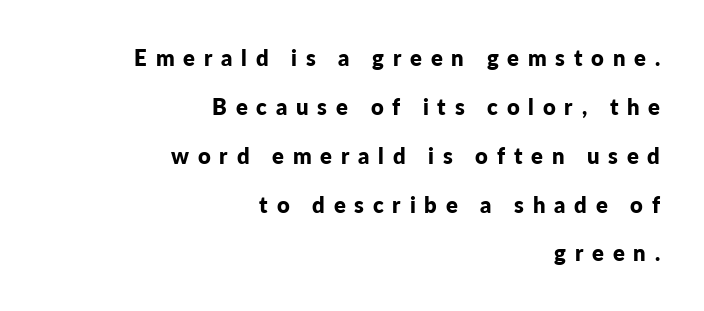
{"italic": "no", "bold": "yes", "underline": "no", "align": "right", "line_spacing": "loose", "line_spacing_ratio": 2.22, "letter_spacing": "wide", "letter_spacing_em": 0.4, "glyph_px": 22}
